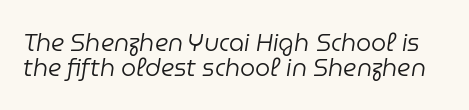
Reading down the column, the eye jumps only a short way to each next line. The rendering applies a slant to the glyphs. The strokes carry an ordinary text weight at most. The gaps between neighbouring characters are ordinary and unremarkable. Underline: absent.
